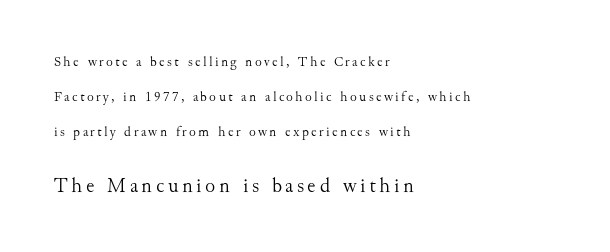
The image shows 21 px text type, upright; set left-aligned, loose line spacing (2.49x), not underlined; the second (bottom) block is 1.5x larger.
